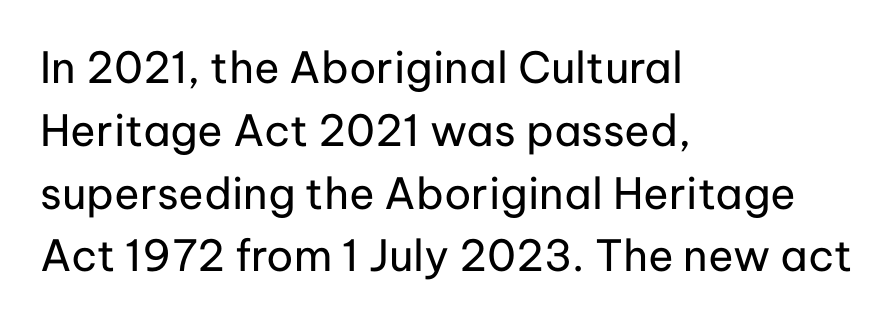
Note the varied advance widths — an 'i' is clearly narrower than an 'm'. Rendered with straight, roman letterforms. Lines of text with bare space underneath. In terms of letterspacing, this is plain default setting. Unlike a traditional serif, this face leaves its strokes unadorned. The cut favours lightness, reaching ordinary text weight at its darkest.
